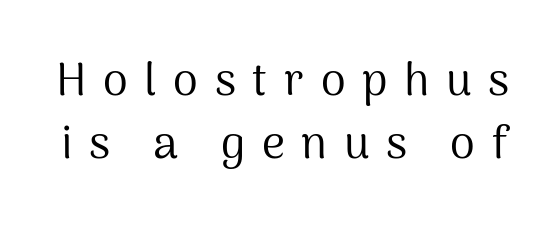
Weight: not bold — regular or lighter. Does extra space separate the letters? Yes, quite a lot of it. No feet cap the strokes, marking this as sans-serif type. Do the characters align in a grid? No, the font is proportional. The words here are not underlined.
